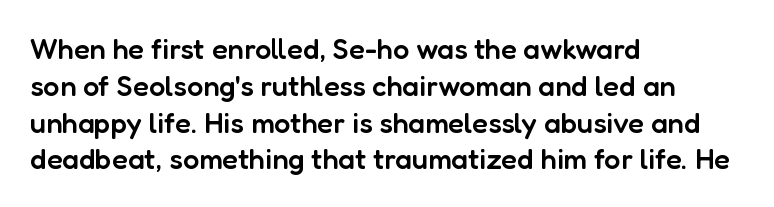
The glyphs are unaccompanied by any horizontal stroke below them. Short and long lines alike share a common starting point at left. Nothing sits at the stroke ends, so this counts as sans-serif. The letters sit at their default tracking, neither squeezed nor spread. The axis of the letterforms is exactly vertical.
